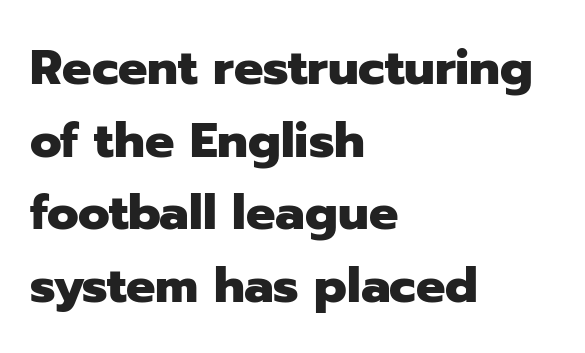
{"serif": "no", "italic": "no", "bold": "yes", "weight": "heavy", "width": "normal", "stroke_contrast": "low", "x_height": "medium", "monospaced": "no", "underline": "no", "align": "left", "line_spacing": "normal", "line_spacing_ratio": 1.48, "letter_spacing": "normal", "letter_spacing_em": 0.0, "glyph_px": 49}
